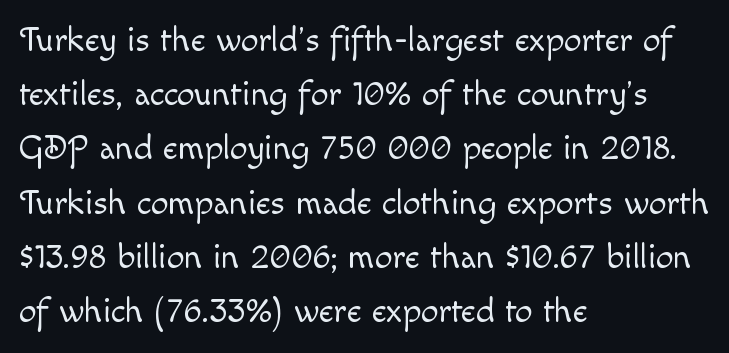
Q: Is the text bold? A: No.
Q: Is the text italic (slanted)? A: No, it is upright.
Q: Is the text underlined? A: No.
Q: How is the paragraph aligned? A: Left-aligned.
Q: Is the spacing between letters normal or unusually wide? A: Normal.
Q: Is the spacing between lines tight, normal or loose? A: Normal.
Q: Width (condensed, normal, or wide)? A: Normal.
Q: x-height? A: Small.
Q: Monospaced? A: No.
